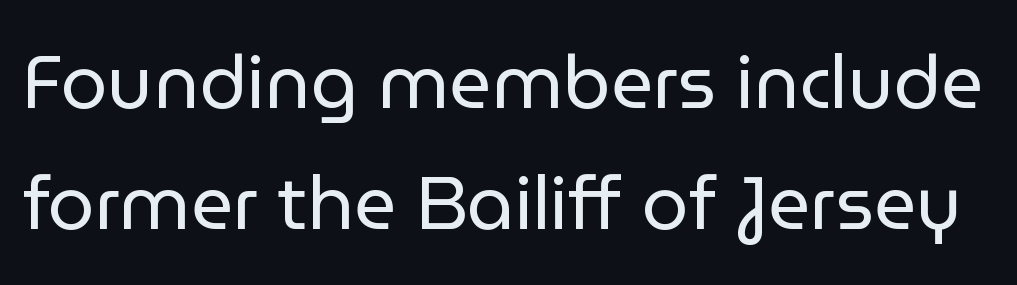
The gap between lines stays unmarked. Do the letters lean? They stand straight. Is there much room between lines? A standard amount, neither cramped nor airy. This is sans-serif lettering, the kind often seen on screens and signage.
